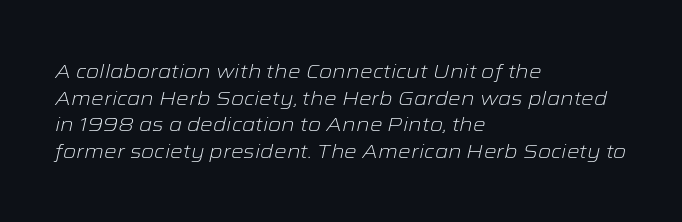
The image shows 20 px text type, italic (leaning right); set left-aligned, normal line spacing (1.33x), normal letter spacing, not underlined.
